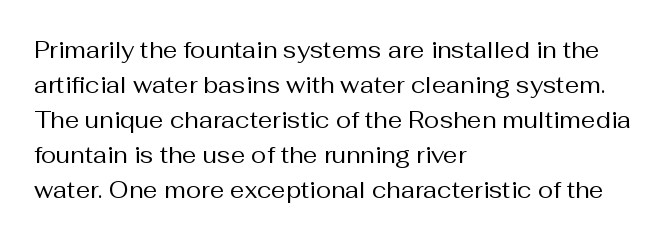
The image shows 23 px text type, upright; set left-aligned, normal line spacing (1.52x), normal letter spacing, not underlined.
